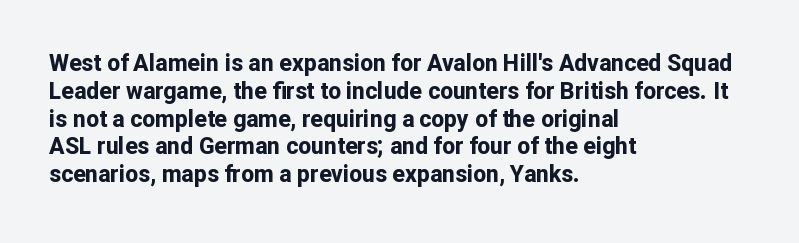
The image shows 23 px bold type, upright; set left-aligned, line spacing 1.21x, normal letter spacing, not underlined.
